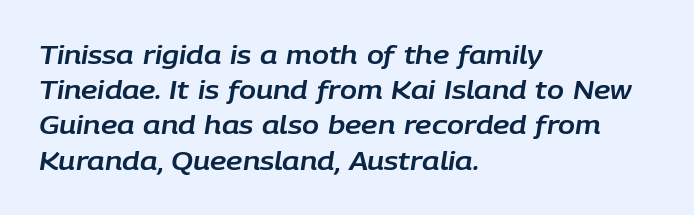
Q: Is the text italic (slanted)? A: Yes, it leans right by about 9 degrees.
Q: Is the text underlined? A: No.
Q: How is the paragraph aligned? A: Left-aligned.
Q: Is the spacing between letters normal or unusually wide? A: Normal.
Q: Is the spacing between lines tight, normal or loose? A: Normal.
